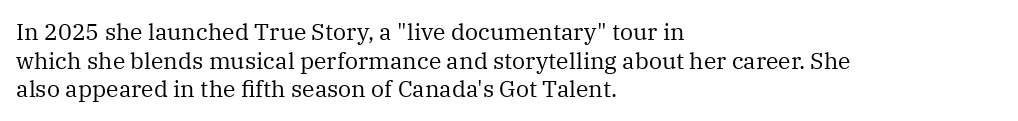
{"italic": "no", "bold": "no", "underline": "no", "align": "left", "line_spacing_ratio": 1.24, "letter_spacing": "normal", "letter_spacing_em": 0.0, "glyph_px": 23}
